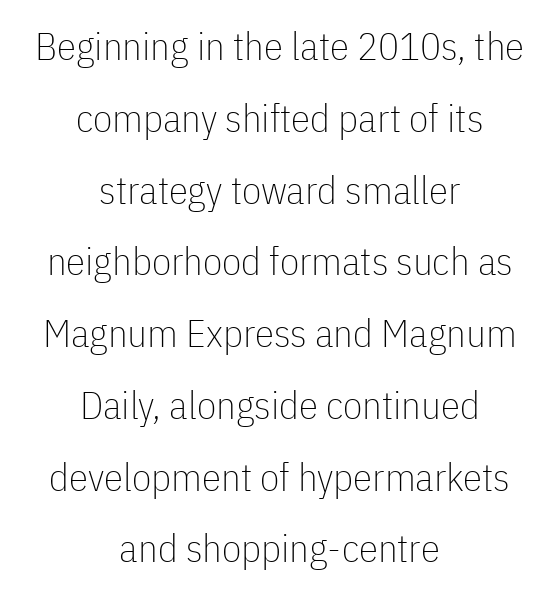
The image shows 39 px thin, condensed sans-serif type, upright; set centered, line spacing 1.84x, normal letter spacing, not underlined; low stroke contrast and a medium x-height.
